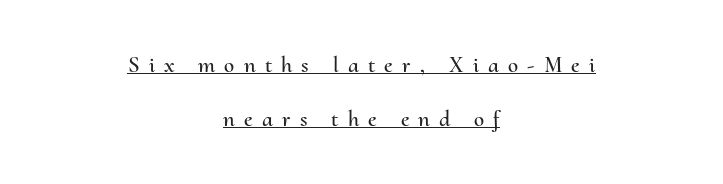
The rendering positions every line midway between the sides. Rendered with straight, roman letterforms. What's the leading like? Stretched, with rows far apart. Underline: present. Here the glyphs are tracked loosely, breaking word shapes into spaced letters.
